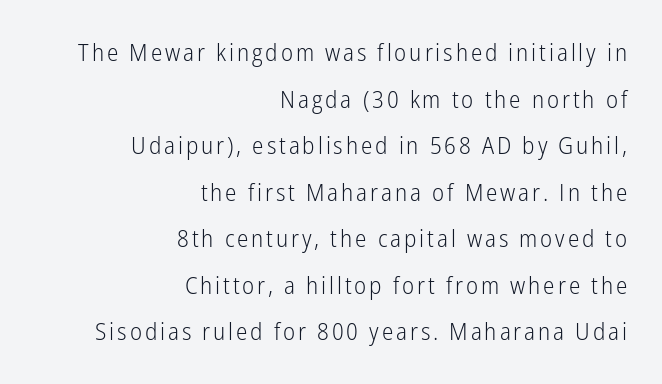
The letters stand upright; this is a roman face. Interline gaps are noticeably wide in this sample. Descender tails drop into unmarked territory. Each line ends at the same right margin while the left side varies. The letters look calm and open, with moderate or lighter stems.
